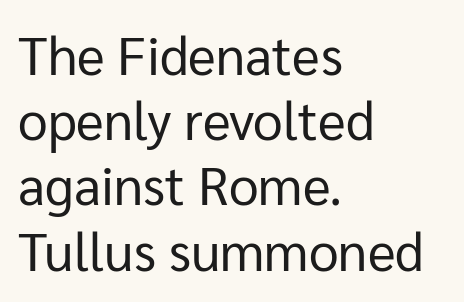
{"serif": "no", "italic": "no", "bold": "no", "weight": "regular", "width": "normal", "stroke_contrast": "low", "x_height": "medium", "monospaced": "no", "underline": "no", "align": "left", "line_spacing_ratio": 1.23, "letter_spacing": "normal", "letter_spacing_em": 0.0, "glyph_px": 53}
